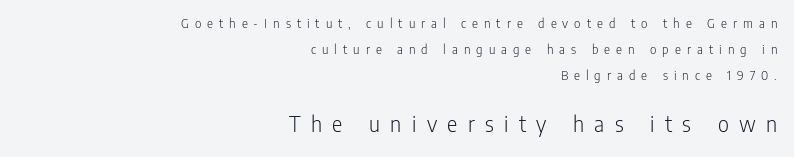
The image shows 24 px text type, upright; set right-aligned, line spacing 1.86x, unusually wide letter spacing (+0.43 em), not underlined; the second (bottom) block is 1.71x larger.
